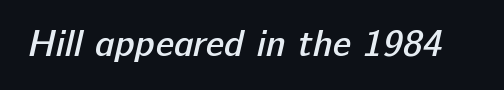
{"serif": "no", "bold": "semi", "weight": "semibold", "width": "normal", "stroke_contrast": "low", "x_height": "medium", "monospaced": "no", "underline": "no", "letter_spacing": "normal", "letter_spacing_em": 0.0, "glyph_px": 37}
